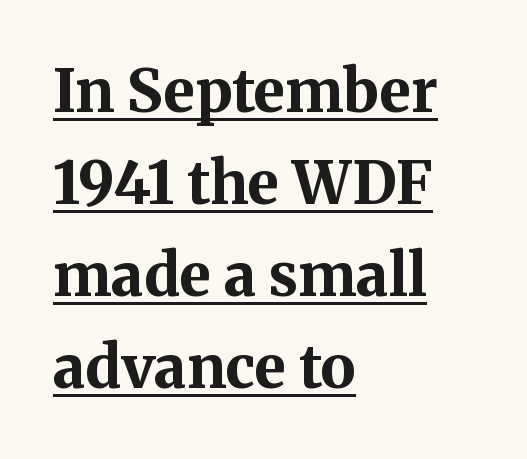
The image shows 59 px bold serif type, upright; set left-aligned, normal line spacing (1.56x), normal letter spacing, underlined; medium stroke contrast and a medium x-height.
